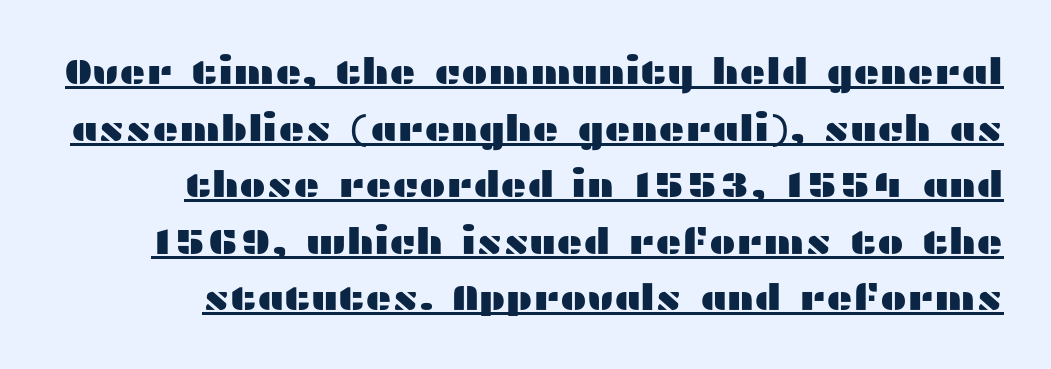
Standard letterfit; no display-style spreading of the glyphs. Quick note: interline space is typical. Italic: no, the glyphs are upright roman. The text was rendered using a sans face with plain stroke endings. Underlined type.
